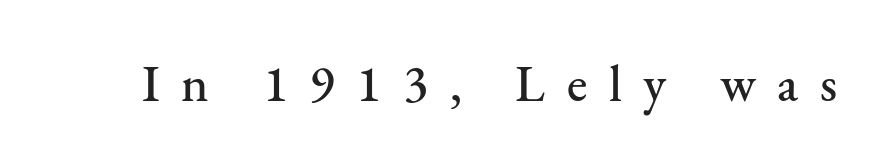
Unlike italic type, these characters show no tilt at all. Note the varied advance widths — an 'i' is clearly narrower than an 'm'. The font family rendered here belongs to the serif group. This rendering features lettering with no underline. Each word looks stretched out because of the extra space between its letters.
